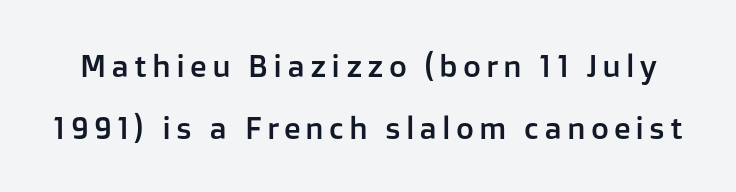
{"serif": "no", "italic": "no", "width": "normal", "stroke_contrast": "low", "x_height": "medium", "monospaced": "no", "underline": "no", "line_spacing": "loose", "line_spacing_ratio": 2.0, "glyph_px": 31}
